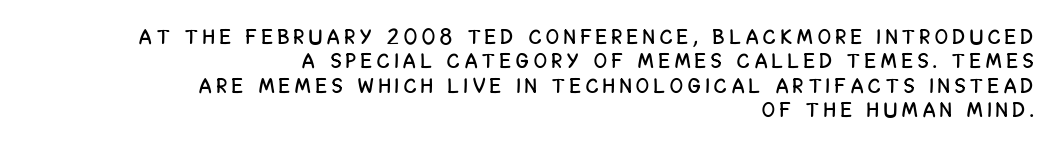
{"italic": "no", "underline": "no", "align": "right", "line_spacing_ratio": 1.16, "letter_spacing": "wide", "letter_spacing_em": 0.25, "glyph_px": 21}
